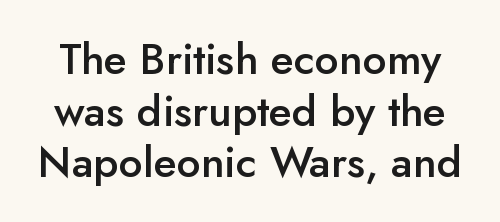
The image shows 43 px semibold sans-serif type, upright; set line spacing 1.2x, normal letter spacing, not underlined; low stroke contrast and a small x-height.
